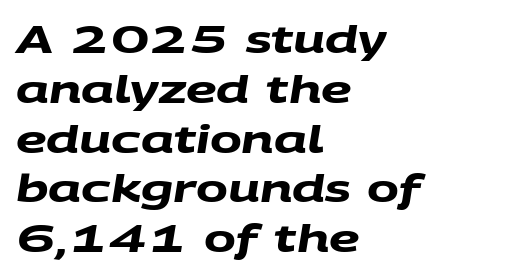
{"serif": "no", "bold": "yes", "weight": "heavy", "width": "wide", "stroke_contrast": "medium", "x_height": "large", "monospaced": "no", "underline": "no", "align": "left", "line_spacing": "normal", "line_spacing_ratio": 1.31, "letter_spacing": "normal", "letter_spacing_em": 0.0, "glyph_px": 38}
